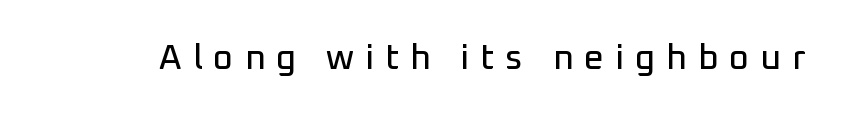
Q: Is the text italic (slanted)? A: No, it is upright.
Q: Is the typeface a serif or a sans-serif typeface? A: Sans-serif.
Q: Is the text underlined? A: No.
Q: Is the spacing between letters normal or unusually wide? A: Unusually wide.
Q: Width (condensed, normal, or wide)? A: Normal.
Q: Stroke contrast? A: Low.
Q: x-height? A: Medium.
Q: Monospaced? A: No.
